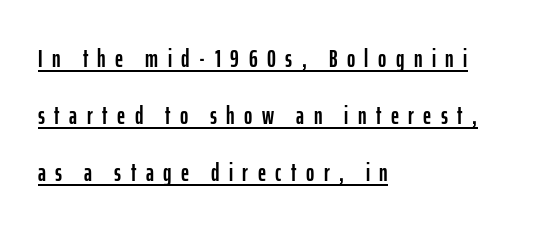
{"italic": "no", "underline": "yes", "align": "left", "line_spacing": "loose", "line_spacing_ratio": 2.28, "letter_spacing": "wide", "letter_spacing_em": 0.38, "glyph_px": 25}
